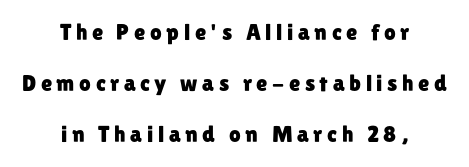
This sample uses an upright cut, with every glyph sitting square on the baseline. The space between consecutive lines is lavish. The gap between lines stays unmarked. If you folded the block vertically in half, each line would mirror itself in length.
